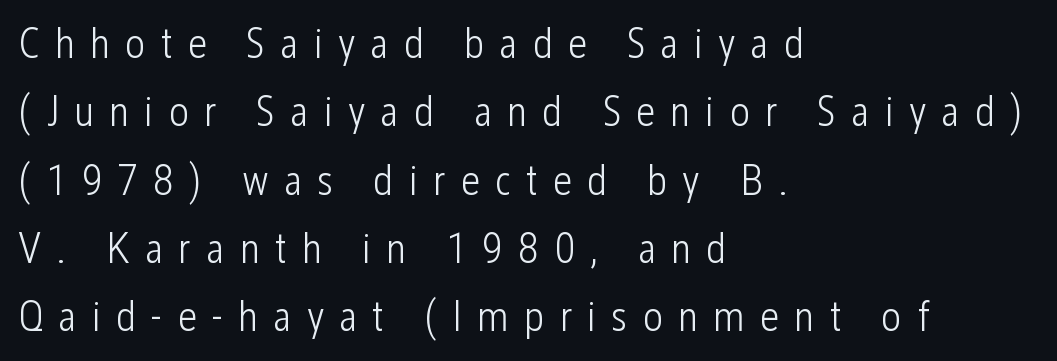
The image shows 43 px light, condensed sans-serif type, upright; set left-aligned, normal line spacing (1.59x), unusually wide letter spacing (+0.35 em), not underlined; low stroke contrast and a medium x-height.
